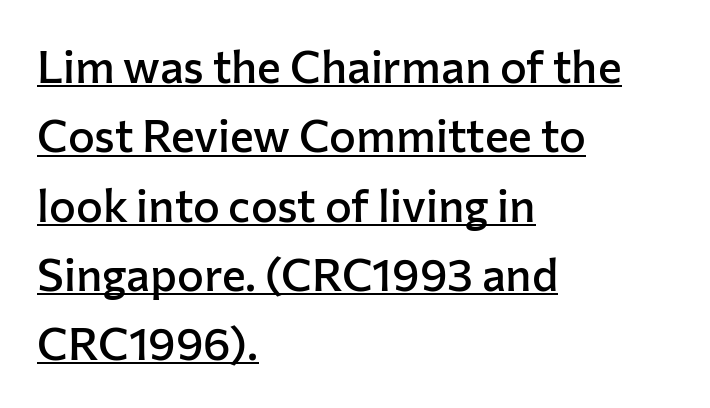
Q: Is the text bold? A: Semi-bold.
Q: Is the text italic (slanted)? A: No, it is upright.
Q: Is the typeface a serif or a sans-serif typeface? A: Sans-serif.
Q: Is the text underlined? A: Yes.
Q: How is the paragraph aligned? A: Left-aligned.
Q: Is the spacing between letters normal or unusually wide? A: Normal.
Q: Is the spacing between lines tight, normal or loose? A: Normal.
Q: Width (condensed, normal, or wide)? A: Normal.
Q: Stroke contrast? A: Low.
Q: x-height? A: Medium.
Q: Monospaced? A: No.
